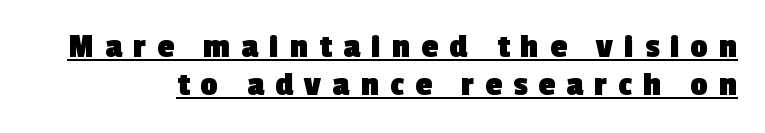
Q: Is the text bold? A: Yes.
Q: Is the typeface a serif or a sans-serif typeface? A: Sans-serif.
Q: Is the text underlined? A: Yes.
Q: Is the spacing between letters normal or unusually wide? A: Unusually wide.
Q: Is the spacing between lines tight, normal or loose? A: Tight.
Q: Width (condensed, normal, or wide)? A: Normal.
Q: x-height? A: Medium.
Q: Monospaced? A: No.
